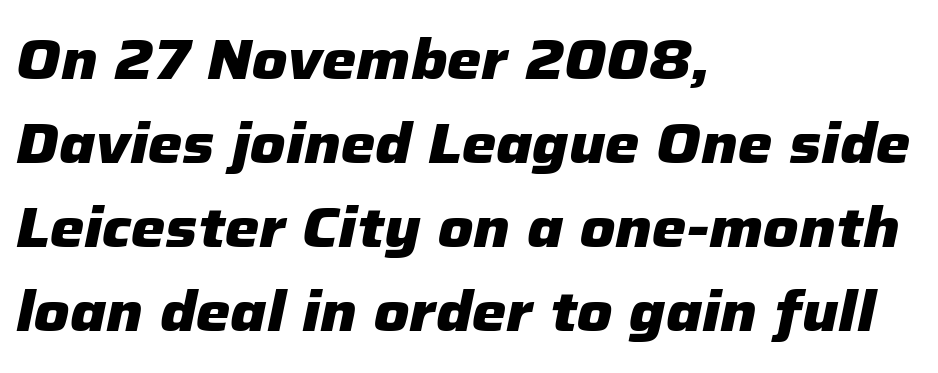
Q: Is the text bold? A: Yes.
Q: Is the text italic (slanted)? A: Yes, it leans right by about 12 degrees.
Q: Is the text underlined? A: No.
Q: How is the paragraph aligned? A: Left-aligned.
Q: Is the spacing between letters normal or unusually wide? A: Normal.
Q: Is the spacing between lines tight, normal or loose? A: Normal.
Q: Width (condensed, normal, or wide)? A: Normal.
Q: Stroke contrast? A: Low.
Q: x-height? A: Medium.
Q: Monospaced? A: No.
